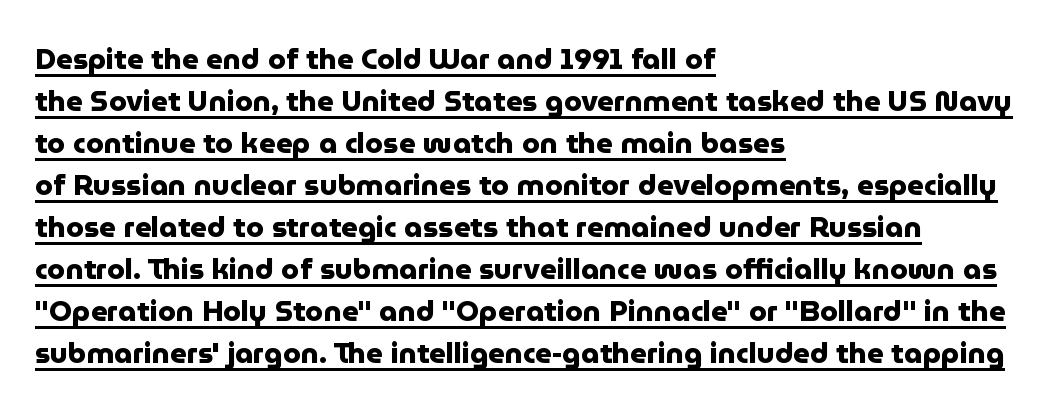
{"serif": "no", "italic": "no", "bold": "yes", "weight": "heavy", "width": "normal", "stroke_contrast": "low", "x_height": "medium", "monospaced": "no", "underline": "yes", "align": "left", "line_spacing": "normal", "line_spacing_ratio": 1.45, "letter_spacing": "normal", "letter_spacing_em": 0.0, "glyph_px": 29}
